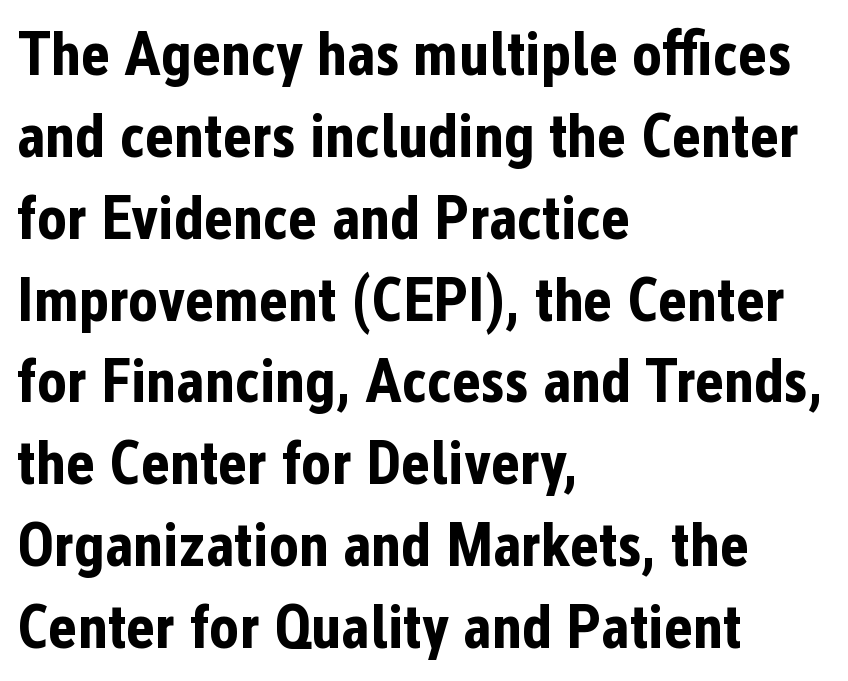
Q: Is the text bold? A: Yes.
Q: Is the text italic (slanted)? A: No, it is upright.
Q: Is the typeface a serif or a sans-serif typeface? A: Sans-serif.
Q: Is the text underlined? A: No.
Q: How is the paragraph aligned? A: Left-aligned.
Q: Is the spacing between letters normal or unusually wide? A: Normal.
Q: Is the spacing between lines tight, normal or loose? A: Normal.
Q: Width (condensed, normal, or wide)? A: Condensed.
Q: Stroke contrast? A: Low.
Q: x-height? A: Medium.
Q: Monospaced? A: No.
